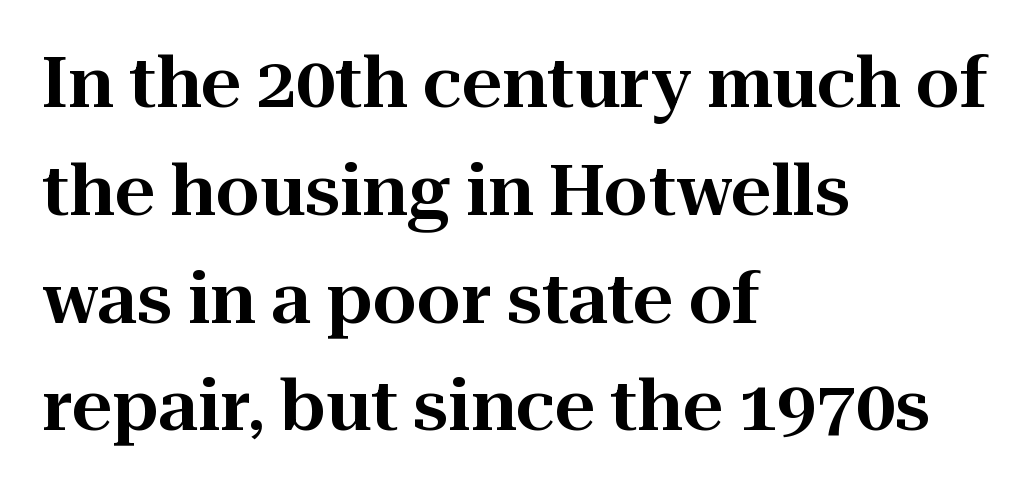
{"serif": "yes", "italic": "no", "width": "normal", "stroke_contrast": "high", "x_height": "medium", "monospaced": "no", "underline": "no", "align": "left", "line_spacing": "normal", "line_spacing_ratio": 1.54, "letter_spacing": "normal", "letter_spacing_em": 0.0, "glyph_px": 70}
